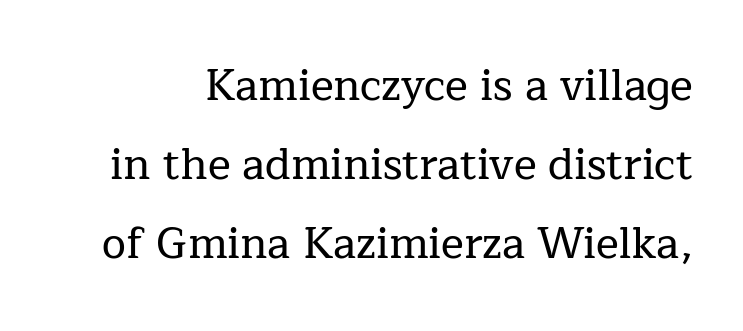
{"serif": "yes", "italic": "no", "width": "normal", "stroke_contrast": "low", "x_height": "medium", "monospaced": "no", "underline": "no", "line_spacing_ratio": 1.84, "letter_spacing": "normal", "letter_spacing_em": 0.0, "glyph_px": 43}
